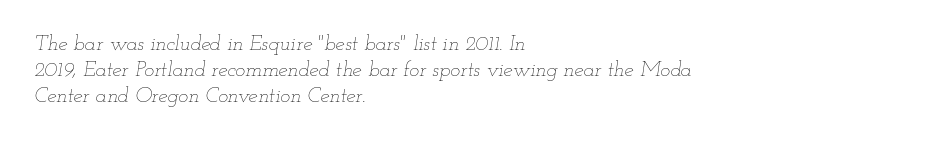
Default kerning and tracking; the words read as compact shapes. The letters are slanted; this is an italic face. Leading: standard. Honestly, there is no underline to notice here at all.
